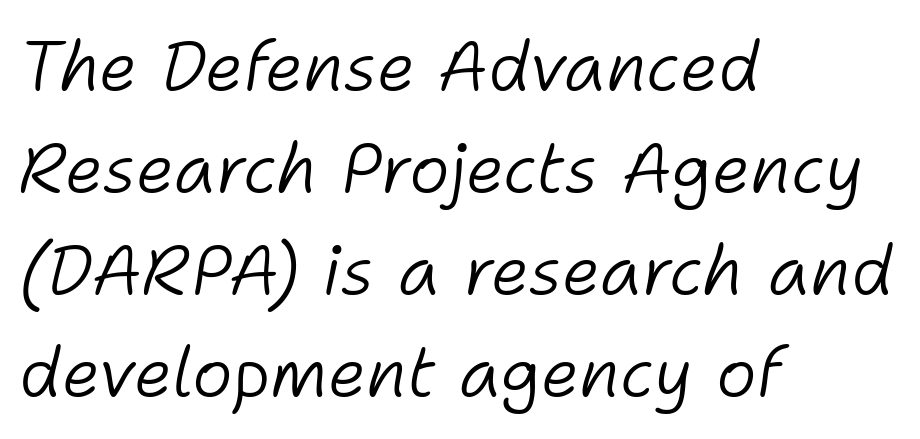
The space directly below the letters is spotless. It's the slanting kind of type. The font sits on the lighter half of the weight spectrum, regular included. These lines are rendered in a variable-pitch font. The face used here is rendered with its standard letterfit. All the whitespace from short lines collects on the right.
